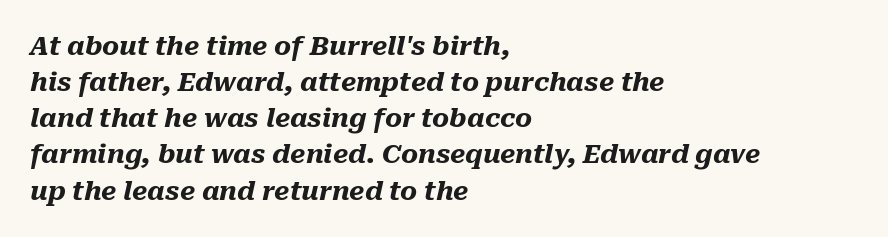
{"italic": "yes", "lean": "right", "slant_degrees": 10, "bold": "yes", "underline": "no", "align": "left", "line_spacing": "normal", "line_spacing_ratio": 1.39, "letter_spacing": "normal", "letter_spacing_em": 0.0, "glyph_px": 26}
